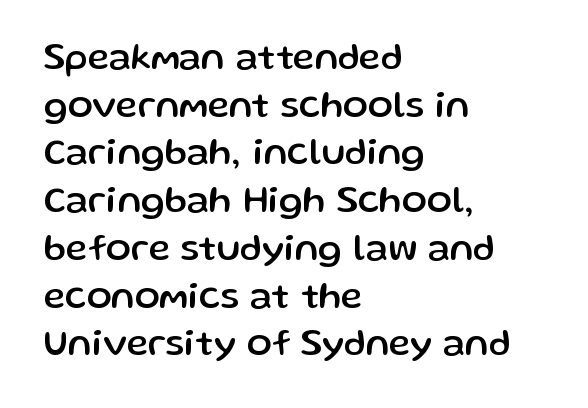
{"serif": "no", "italic": "no", "width": "normal", "stroke_contrast": "low", "x_height": "medium", "monospaced": "no", "underline": "no", "align": "left", "line_spacing": "normal", "line_spacing_ratio": 1.29, "letter_spacing": "normal", "letter_spacing_em": 0.0, "glyph_px": 37}
